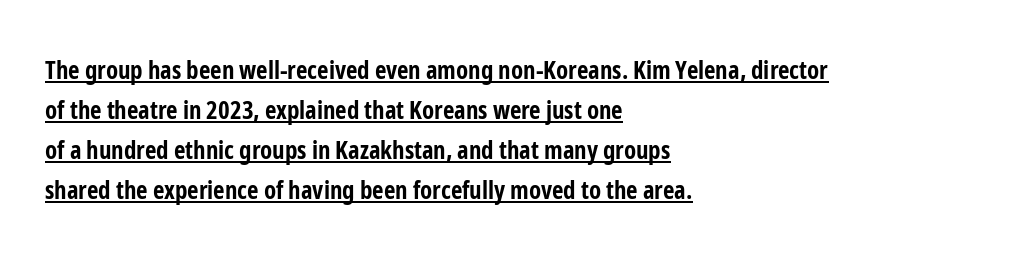
Q: Is the text bold? A: Yes.
Q: Is the text italic (slanted)? A: No, it is upright.
Q: Is the text underlined? A: Yes.
Q: How is the paragraph aligned? A: Left-aligned.
Q: Is the spacing between letters normal or unusually wide? A: Normal.
Q: Is the spacing between lines tight, normal or loose? A: Normal.
